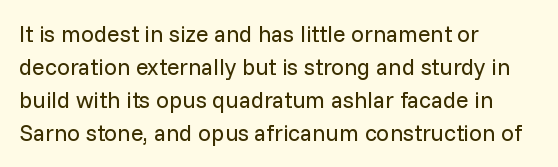
The image shows 23 px text type, upright; set left-aligned, normal line spacing (1.44x), normal letter spacing, not underlined.
